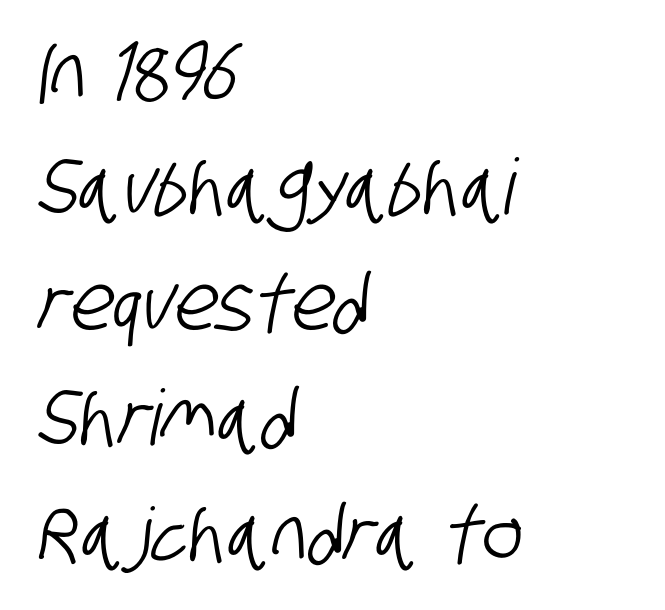
The image shows 77 px condensed sans-serif type; set left-aligned, normal line spacing (1.5x), normal letter spacing, not underlined; low stroke contrast and a large x-height.
